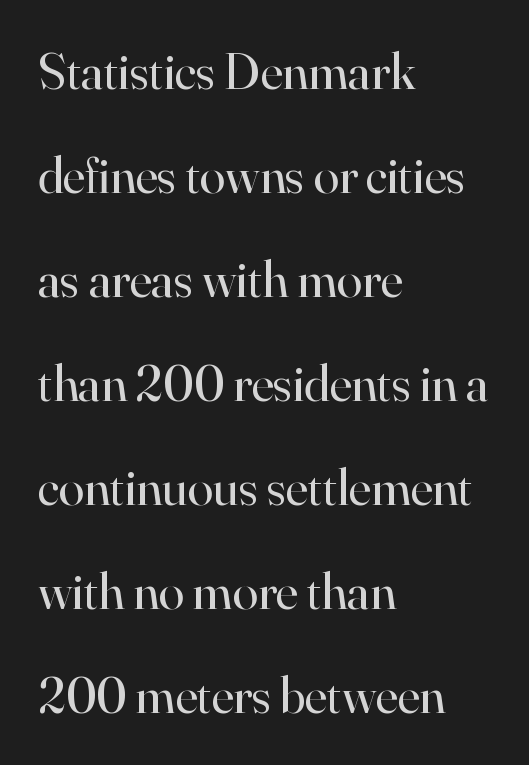
Q: Is the text bold? A: No.
Q: Is the text italic (slanted)? A: No, it is upright.
Q: Is the typeface a serif or a sans-serif typeface? A: Serif.
Q: Is the text underlined? A: No.
Q: How is the paragraph aligned? A: Left-aligned.
Q: Is the spacing between letters normal or unusually wide? A: Normal.
Q: Is the spacing between lines tight, normal or loose? A: Loose.
Q: Width (condensed, normal, or wide)? A: Normal.
Q: Stroke contrast? A: High.
Q: x-height? A: Small.
Q: Monospaced? A: No.
